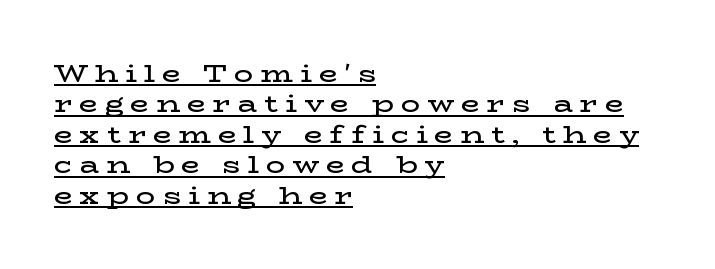
Q: Is the text bold? A: Semi-bold.
Q: Is the text italic (slanted)? A: No, it is upright.
Q: Is the text underlined? A: Yes.
Q: How is the paragraph aligned? A: Left-aligned.
Q: Is the spacing between letters normal or unusually wide? A: Unusually wide.
Q: Is the spacing between lines tight, normal or loose? A: Normal.
